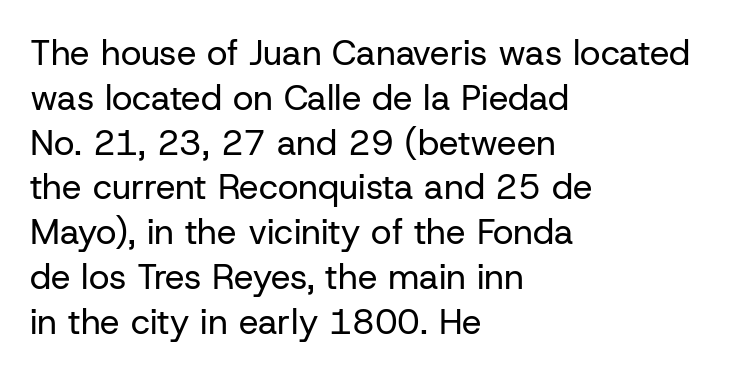
Alignment: flush left. Clear beneath every line of the passage. Posture: straight, roman, zero tilt. This reads as an unemphasized weight, regular at the heaviest. A typesetter would label this face a sans. Honestly, the letter spacing is just normal — you wouldn't notice it.
